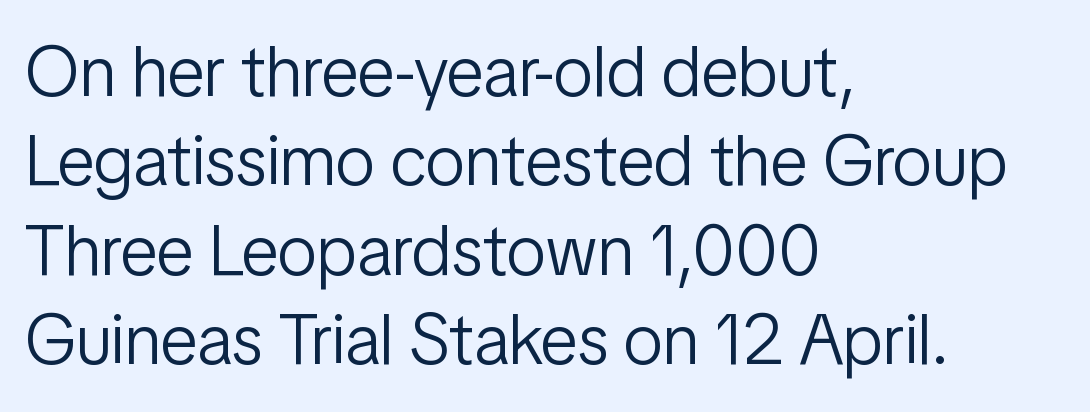
{"serif": "no", "italic": "no", "bold": "no", "weight": "light", "width": "condensed", "stroke_contrast": "low", "x_height": "medium", "monospaced": "no", "underline": "no", "align": "left", "line_spacing": "normal", "line_spacing_ratio": 1.26, "letter_spacing": "normal", "letter_spacing_em": 0.0, "glyph_px": 71}
